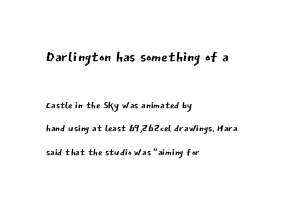
The image shows 21 px text type, upright; set left-aligned, normal line spacing (1.67x), normal letter spacing, not underlined; the first (top) block is 1.5x larger.
